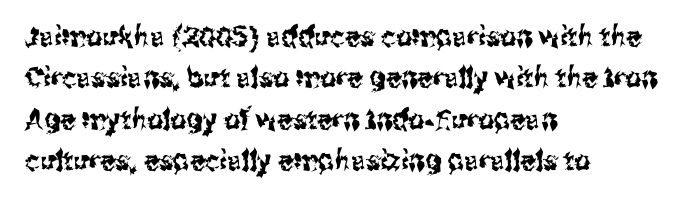
The image shows 28 px condensed sans-serif type, upright; set left-aligned, normal line spacing (1.48x), normal letter spacing, not underlined; medium stroke contrast and a medium x-height.
